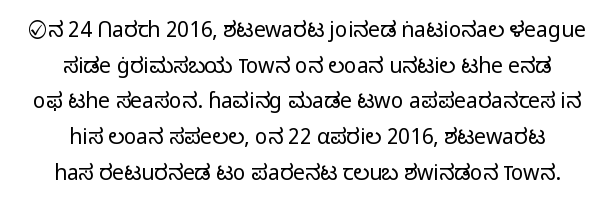
Q: Is the text bold? A: No.
Q: Is the text italic (slanted)? A: No, it is upright.
Q: Is the text underlined? A: No.
Q: How is the paragraph aligned? A: Centered.
Q: Is the spacing between letters normal or unusually wide? A: Normal.
Q: Is the spacing between lines tight, normal or loose? A: Normal.
